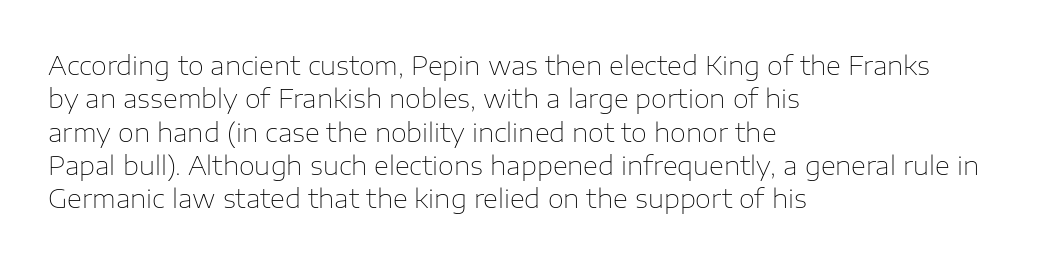
{"italic": "no", "bold": "no", "underline": "no", "align": "left", "line_spacing": "normal", "line_spacing_ratio": 1.28, "letter_spacing": "normal", "letter_spacing_em": 0.0, "glyph_px": 26}
